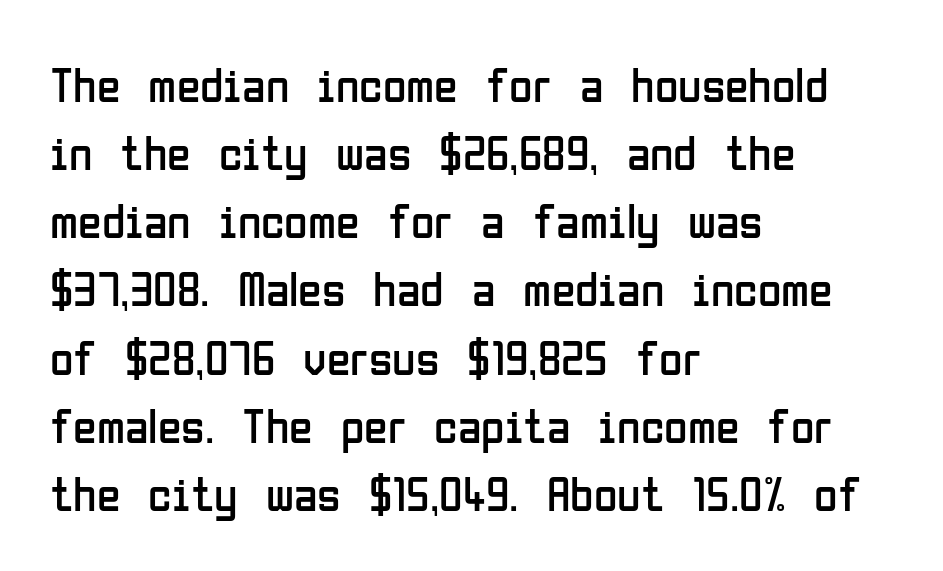
The image shows 48 px regular-weight, condensed sans-serif type, upright; set left-aligned, normal line spacing (1.42x), normal letter spacing, not underlined; low stroke contrast and a medium x-height.
